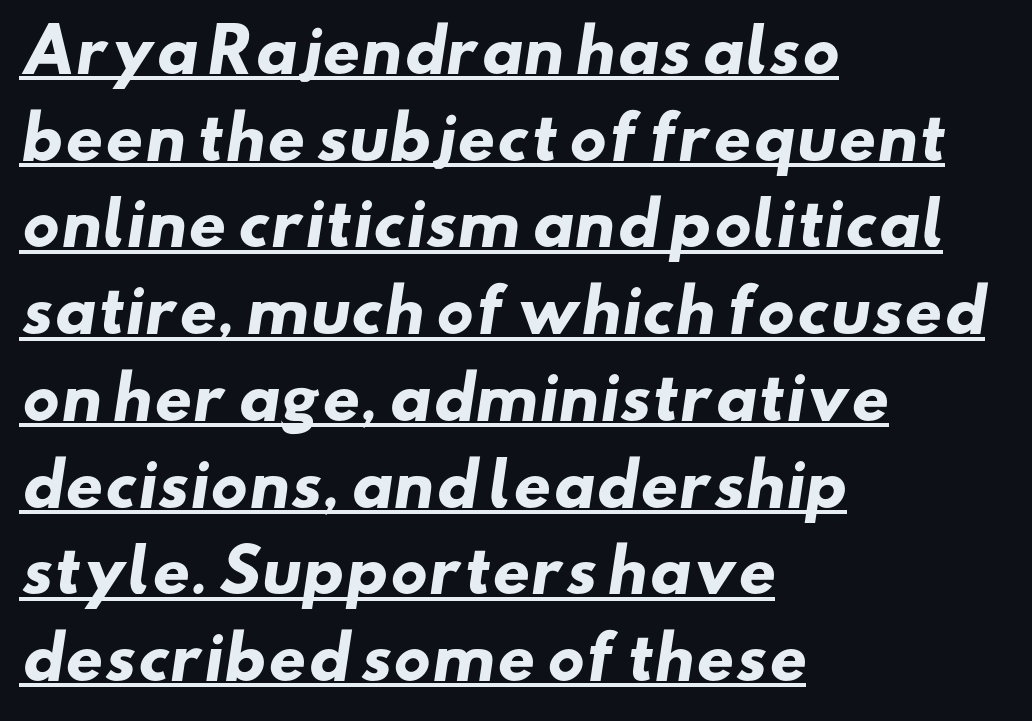
Q: Is the text bold? A: Yes.
Q: Is the typeface a serif or a sans-serif typeface? A: Sans-serif.
Q: Is the text underlined? A: Yes.
Q: How is the paragraph aligned? A: Left-aligned.
Q: Is the spacing between letters normal or unusually wide? A: Normal.
Q: Is the spacing between lines tight, normal or loose? A: Normal.
Q: Width (condensed, normal, or wide)? A: Wide.
Q: Stroke contrast? A: Low.
Q: x-height? A: Small.
Q: Monospaced? A: No.
